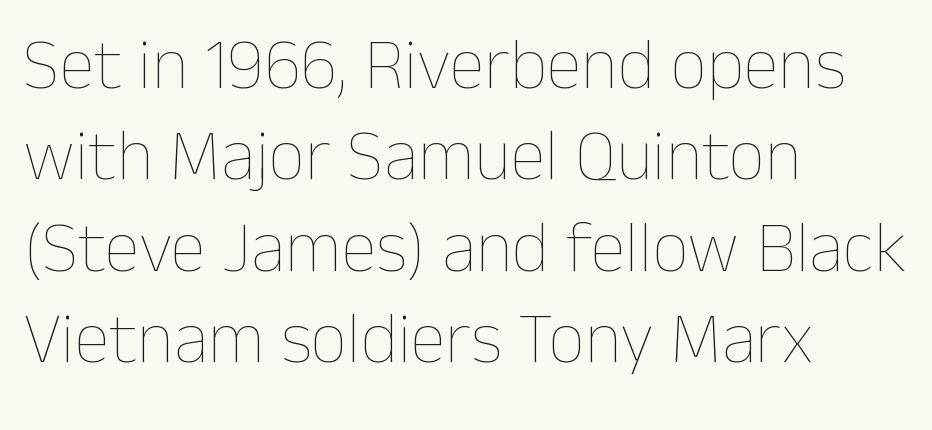
{"italic": "no", "bold": "no", "weight": "thin", "width": "normal", "stroke_contrast": "low", "x_height": "medium", "monospaced": "no", "underline": "no", "align": "left", "line_spacing": "normal", "line_spacing_ratio": 1.27, "letter_spacing": "normal", "letter_spacing_em": 0.0, "glyph_px": 72}
